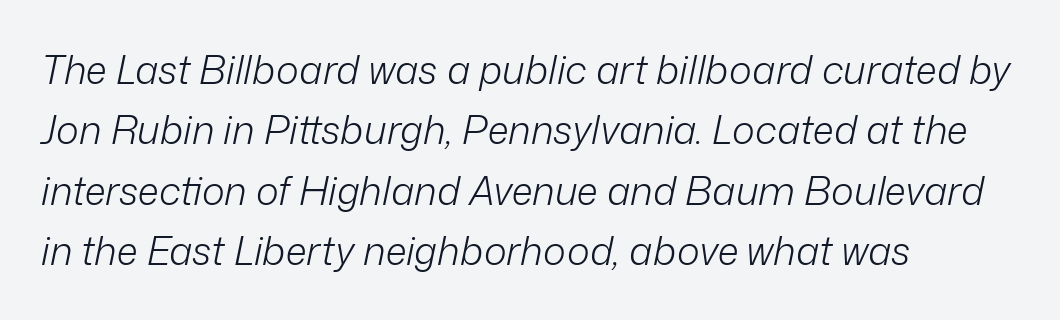
Whoever set this chose a conventional vertical rhythm. Compared with a centered layout, this one pins lines to the left instead. In terms of posture, this sample is oblique. Stems and bowls with no extra thickness — not bold. Looks like regular typesetting: each glyph gets only the width it needs.
